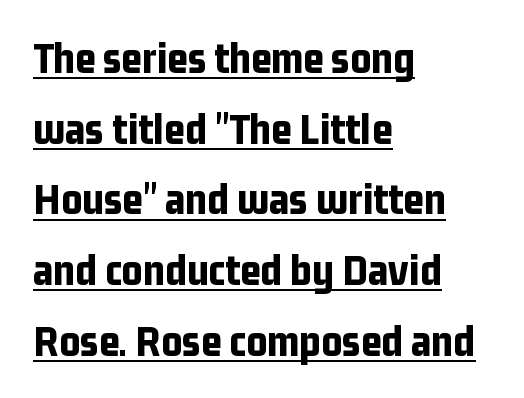
No feet cap the strokes, marking this as sans-serif type. Do the letters lean? They stand straight. The typesetter has applied underlining to the passage shown. The line-height multiplier appears to be the usual default. Think of a printed novel: that variable character pitch is what you see here.
